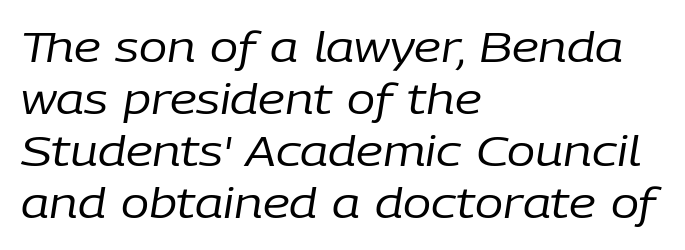
{"italic": "yes", "lean": "right", "slant_degrees": 9, "bold": "no", "weight": "regular", "width": "normal", "stroke_contrast": "low", "x_height": "medium", "monospaced": "no", "underline": "no", "align": "left", "line_spacing_ratio": 1.24, "letter_spacing": "normal", "letter_spacing_em": 0.0, "glyph_px": 42}
